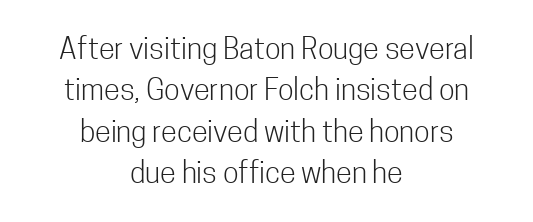
{"serif": "no", "italic": "no", "bold": "no", "weight": "light", "width": "condensed", "stroke_contrast": "low", "x_height": "medium", "monospaced": "no", "underline": "no", "align": "center", "line_spacing": "normal", "line_spacing_ratio": 1.43, "letter_spacing": "normal", "letter_spacing_em": 0.0, "glyph_px": 29}
